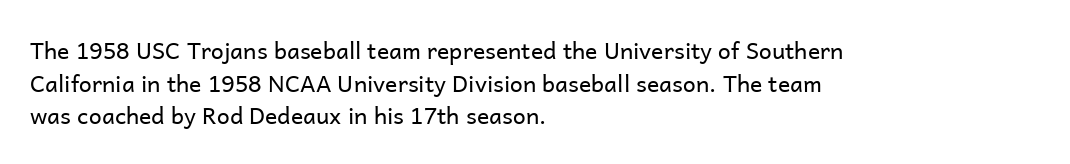
{"italic": "no", "bold": "no", "underline": "no", "align": "left", "line_spacing": "normal", "line_spacing_ratio": 1.42, "letter_spacing": "normal", "letter_spacing_em": 0.0, "glyph_px": 23}
